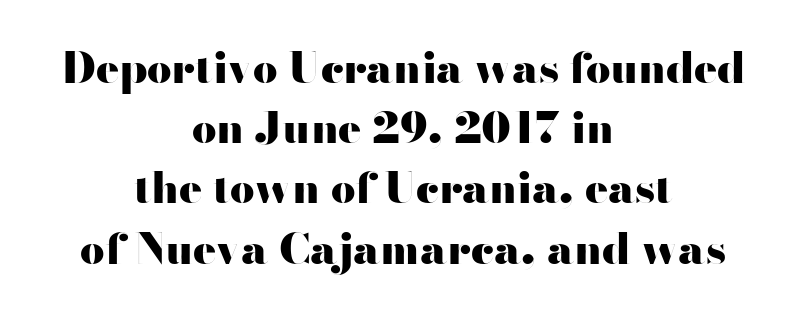
Does extra space separate the letters? No, they use regular spacing. Posture: straight, roman, zero tilt. The letters advance in unequal steps, a hallmark of proportional type. The rendering shows plain stroke endings on the letterforms — a sans-serif design.
